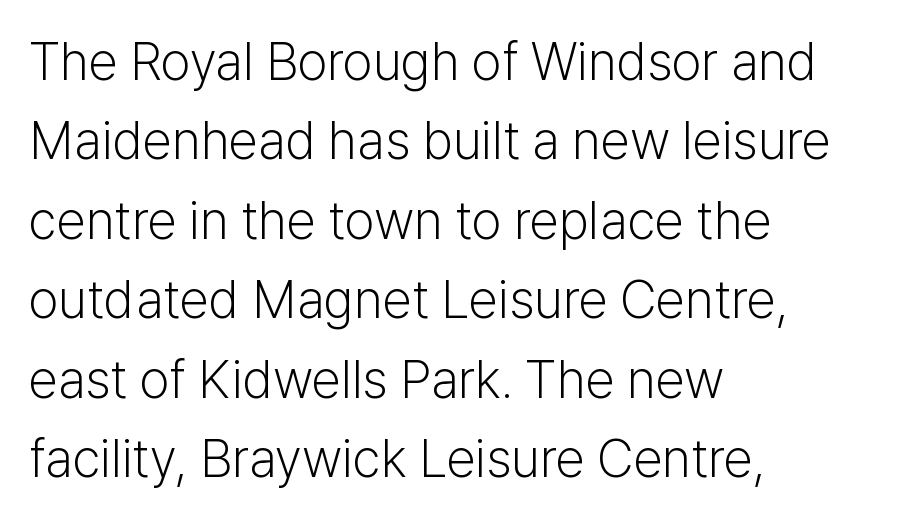
Q: Is the text bold? A: No.
Q: Is the text italic (slanted)? A: No, it is upright.
Q: Is the typeface a serif or a sans-serif typeface? A: Sans-serif.
Q: Is the text underlined? A: No.
Q: How is the paragraph aligned? A: Left-aligned.
Q: Is the spacing between letters normal or unusually wide? A: Normal.
Q: Is the spacing between lines tight, normal or loose? A: Normal.
Q: Width (condensed, normal, or wide)? A: Normal.
Q: Stroke contrast? A: Low.
Q: x-height? A: Medium.
Q: Monospaced? A: No.
